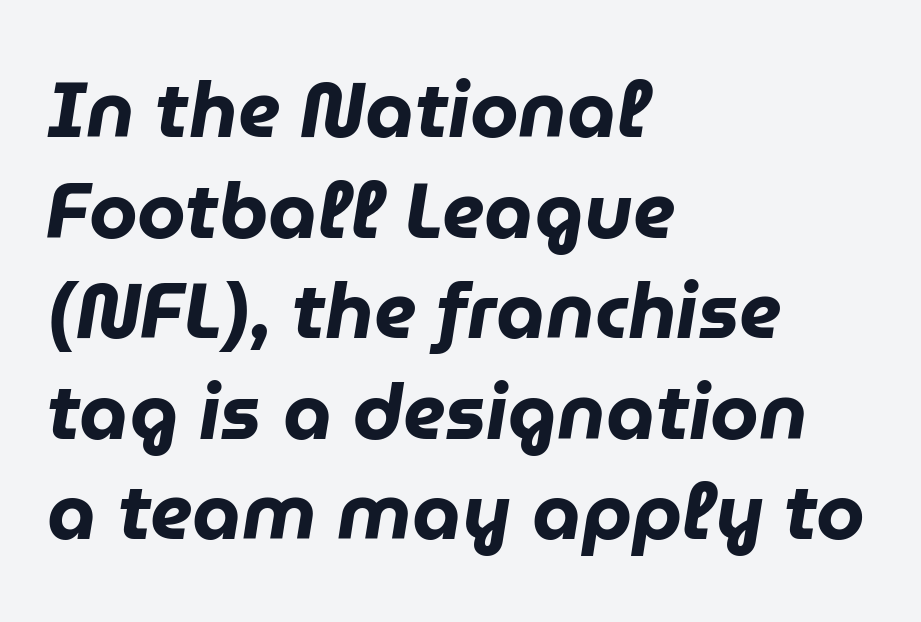
This is oblique type, the kind used for emphasis or titles. Nothing unusual about the tracking: characters are spaced as the font intends. Horizontally, the lines are justified to the leading edge only. The passage shown is typed in a proportional face where columns would drift. How heavy is the stroke? Heavy — this is a bold.
